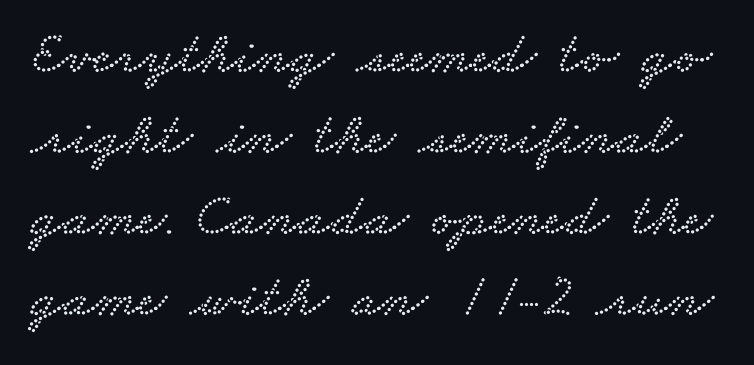
Q: Is the typeface a serif or a sans-serif typeface? A: Serif.
Q: Is the text underlined? A: No.
Q: Is the spacing between letters normal or unusually wide? A: Normal.
Q: Is the spacing between lines tight, normal or loose? A: Normal.
Q: Width (condensed, normal, or wide)? A: Wide.
Q: Stroke contrast? A: Low.
Q: x-height? A: Small.
Q: Monospaced? A: No.
